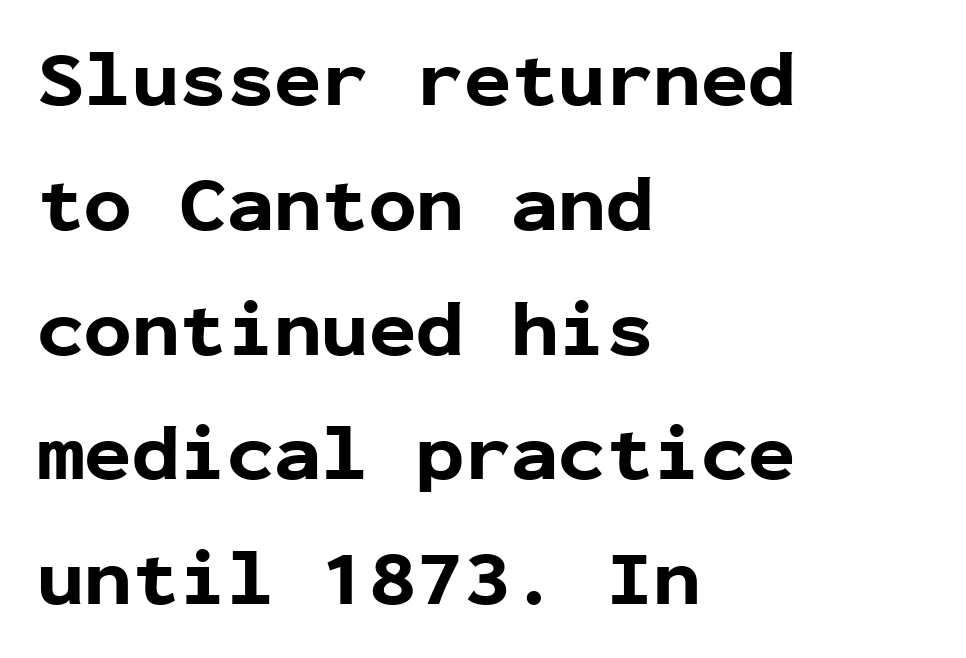
The image shows 79 px bold sans-serif type, upright, monospaced; set left-aligned, normal line spacing (1.58x), normal letter spacing, not underlined; low stroke contrast and a medium x-height.
